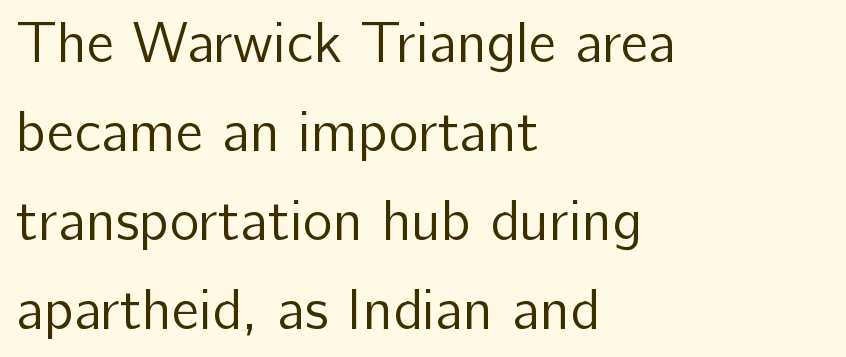
The image shows 57 px regular-weight sans-serif type, upright; set left-aligned, normal line spacing (1.56x), normal letter spacing, not underlined; low stroke contrast and a medium x-height.
